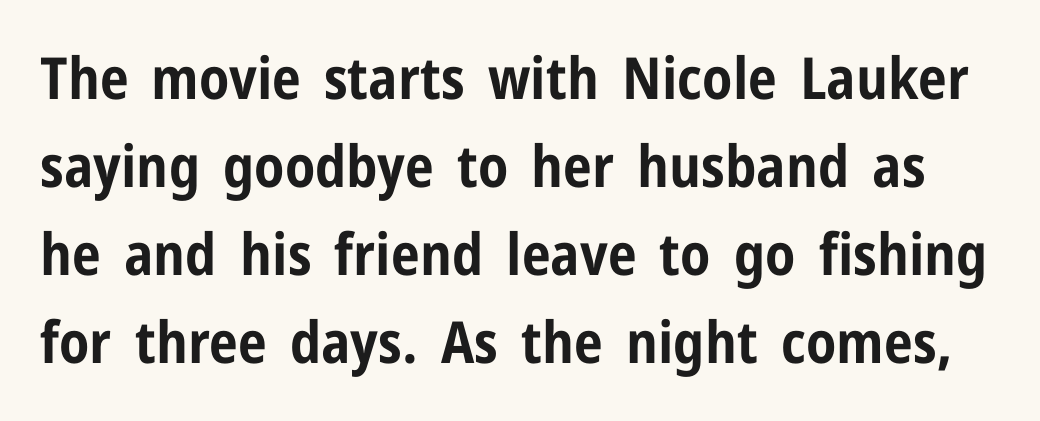
{"serif": "no", "italic": "no", "bold": "yes", "weight": "bold", "width": "condensed", "stroke_contrast": "low", "x_height": "medium", "monospaced": "no", "underline": "no", "line_spacing": "normal", "line_spacing_ratio": 1.52, "letter_spacing": "normal", "letter_spacing_em": 0.0, "glyph_px": 58}
